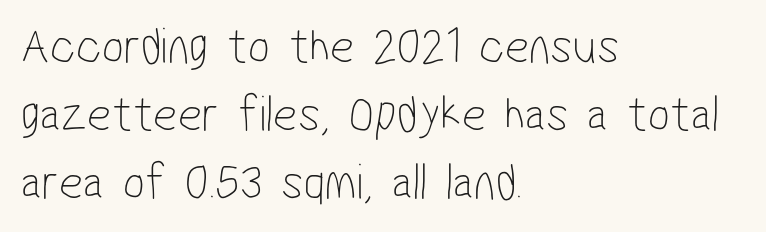
Serifs: no, the terminals of the letterforms are clean. Is there much room between lines? A standard amount, neither cramped nor airy. Type without underlining. Notice how the passage keeps a crisp vertical edge on the left only.
